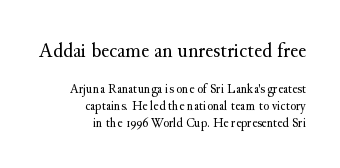
{"italic": "no", "bold": "no", "underline": "no", "align": "right", "line_spacing_ratio": 1.21, "letter_spacing": "normal", "letter_spacing_em": 0.0, "larger_block": "first", "size_ratio": 1.57, "glyph_px": 22}
